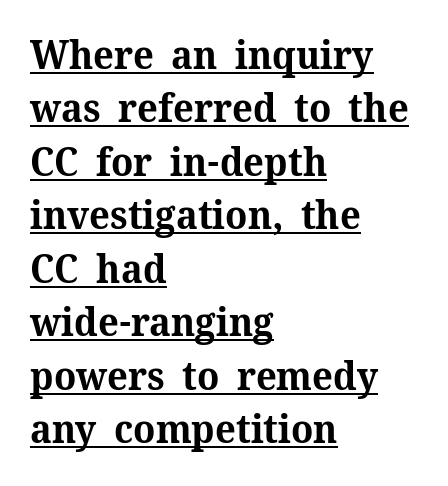
The image shows 39 px bold serif type, upright; set left-aligned, normal line spacing (1.37x), normal letter spacing, underlined; medium stroke contrast and a medium x-height.
